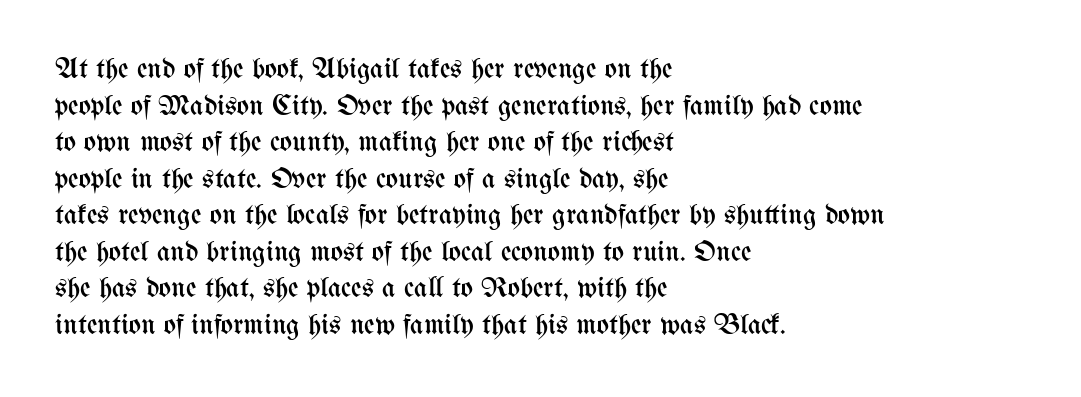
{"italic": "no", "bold": "no", "weight": "regular", "width": "condensed", "stroke_contrast": "medium", "x_height": "medium", "monospaced": "no", "underline": "no", "align": "left", "line_spacing": "normal", "line_spacing_ratio": 1.26, "letter_spacing": "normal", "letter_spacing_em": 0.0, "glyph_px": 29}
